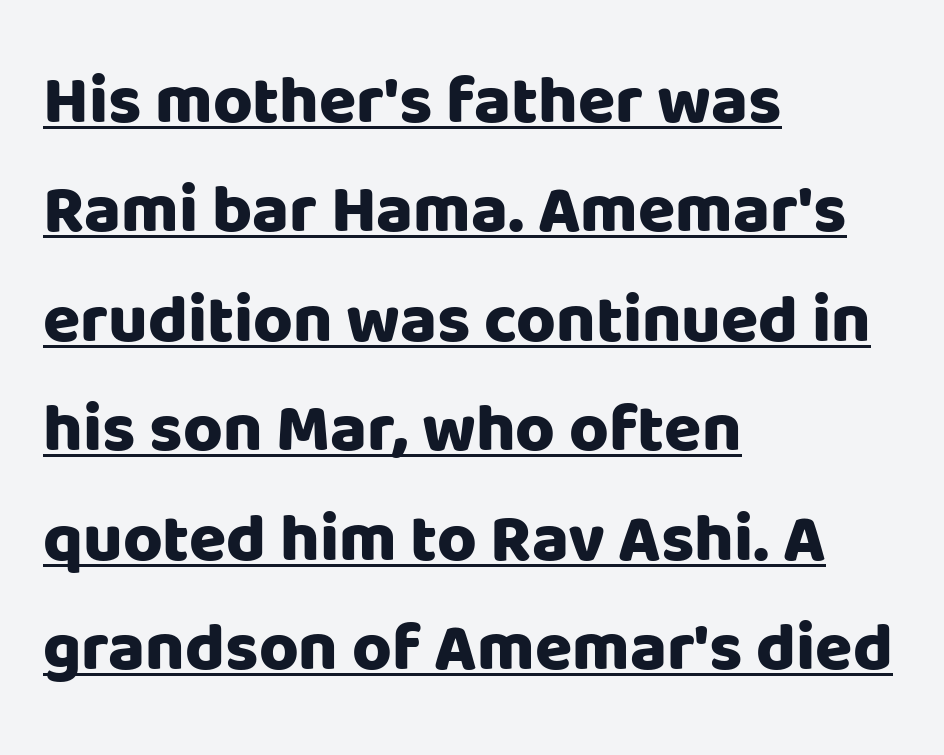
The image shows 68 px heavy sans-serif type, upright; set left-aligned, normal line spacing (1.61x), normal letter spacing, underlined; low stroke contrast and a large x-height.
